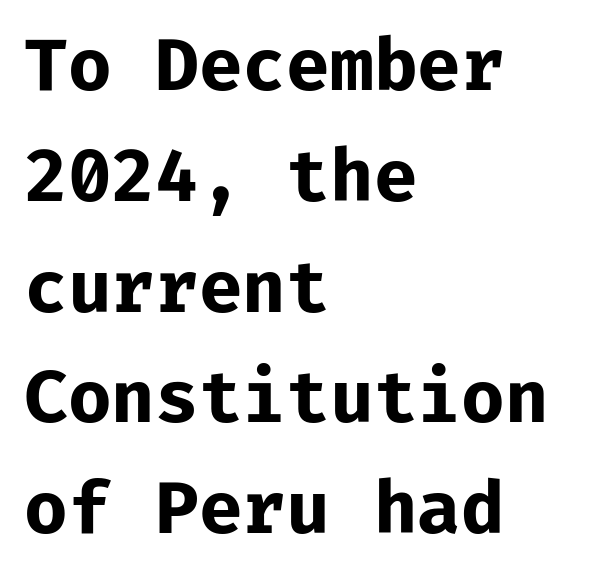
Left-aligned paragraph, ragged on the right. Leading matches the norm, producing a regular column. Tracking here is standard; glyphs follow each other at the usual distance. Observe the absence of serifs on each vertical stroke in this sample. The font is running at its bold setting. If you drew a line through each stem, it would be perfectly vertical.
